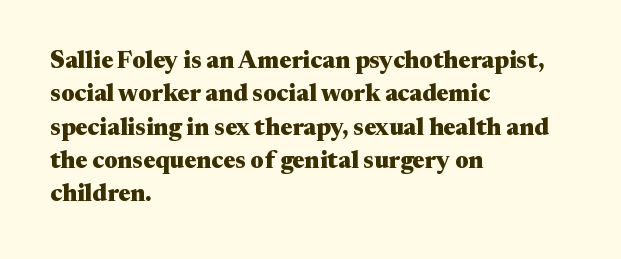
The image shows 24 px bold type, upright; set left-aligned, normal line spacing (1.39x), normal letter spacing, not underlined.
